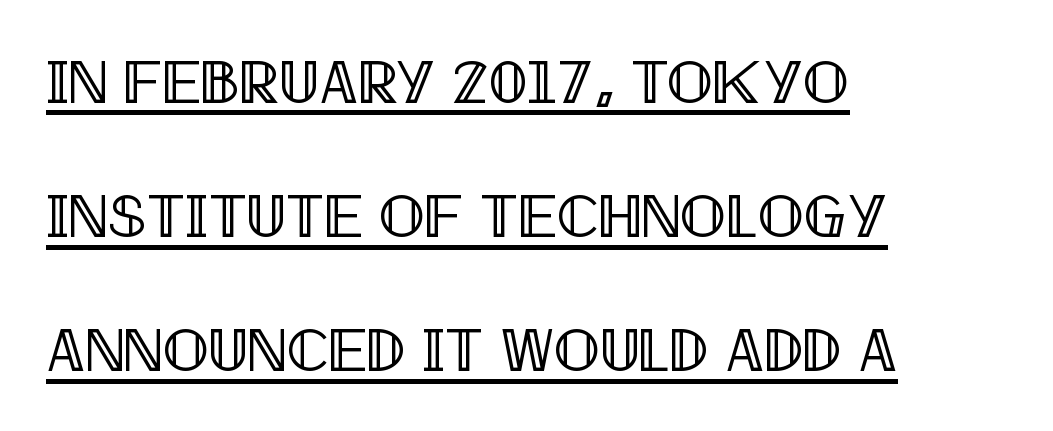
Caption: standard tracking, unaltered. The face used here appears with an underline applied. Is this a fixed-width face? No — the glyphs have proportional, varying widths. Loosely led — the rows are spread out. Casual observation: everything's shoved over to the left. Posture: vertical.
